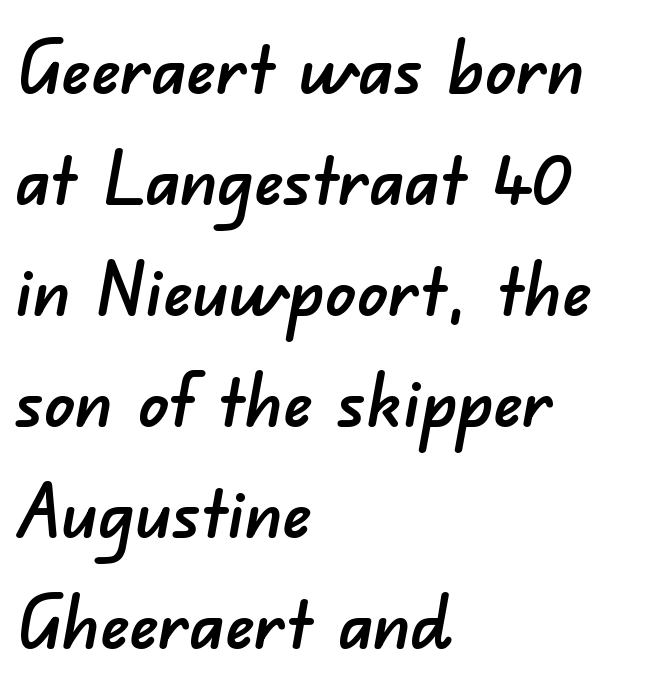
Q: Is the typeface a serif or a sans-serif typeface? A: Sans-serif.
Q: Is the text underlined? A: No.
Q: How is the paragraph aligned? A: Left-aligned.
Q: Is the spacing between letters normal or unusually wide? A: Normal.
Q: Is the spacing between lines tight, normal or loose? A: Normal.
Q: Width (condensed, normal, or wide)? A: Normal.
Q: Stroke contrast? A: Low.
Q: x-height? A: Small.
Q: Monospaced? A: No.
